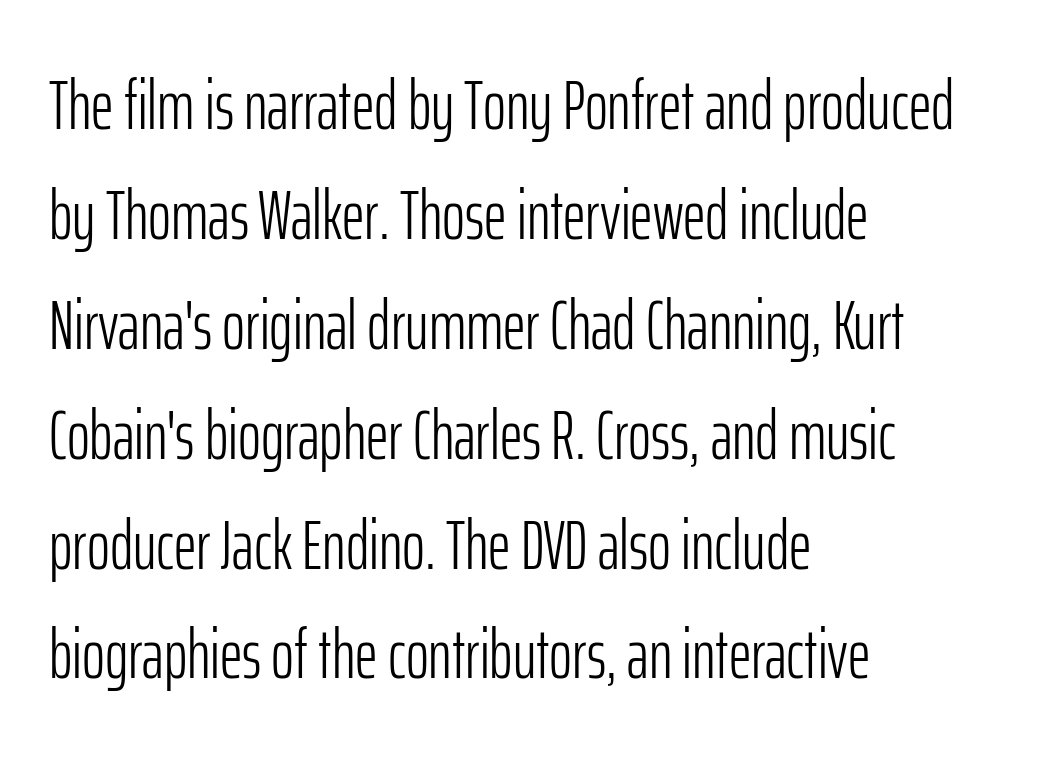
All the whitespace from short lines collects on the right. Do the characters align in a grid? No, the font is proportional. The block of text has a typical density, with ordinary space between rows. The font's upright variant was chosen for this text.
